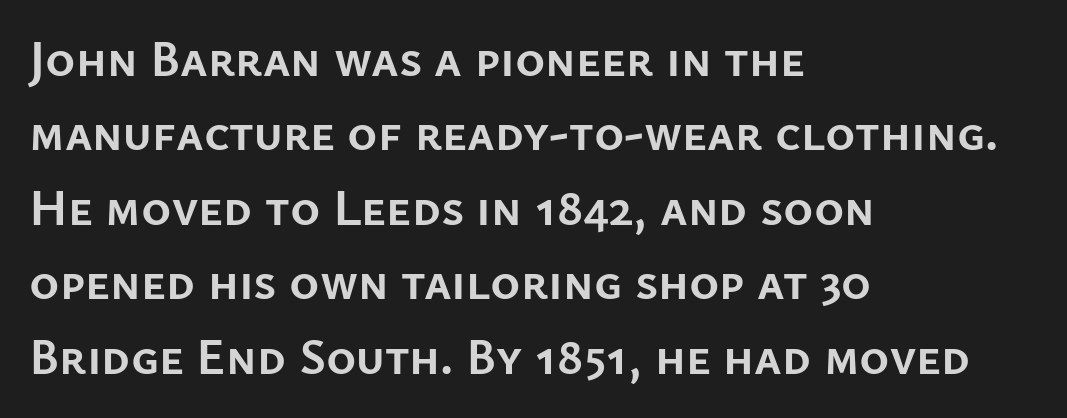
{"serif": "no", "italic": "no", "bold": "yes", "weight": "semibold", "width": "normal", "stroke_contrast": "low", "x_height": "medium", "monospaced": "no", "underline": "no", "align": "left", "line_spacing": "normal", "line_spacing_ratio": 1.46, "letter_spacing": "normal", "letter_spacing_em": 0.0, "glyph_px": 51}
